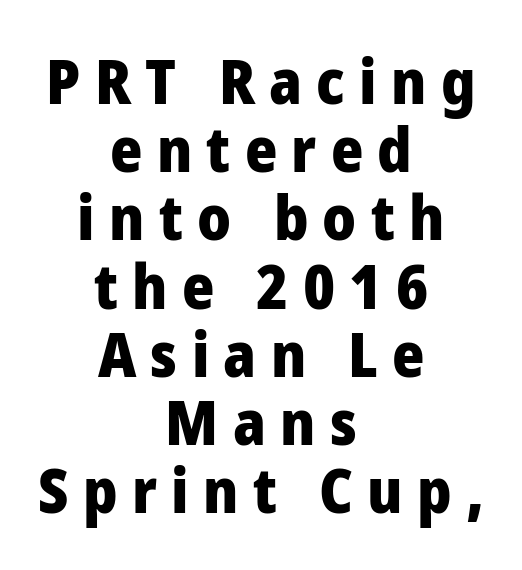
Visually the block forms a symmetrical silhouette, jagged on both flanks. Think of a printed novel: that variable character pitch is what you see here. Set as a true bold cut, around the 700 mark. The lines are packed closely together with very little leading. Words appear elongated and porous because spacing is wide. The area under the type is left untouched.
